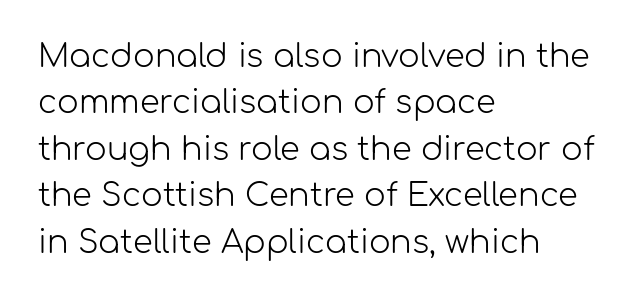
{"serif": "no", "italic": "no", "bold": "no", "weight": "light", "width": "normal", "stroke_contrast": "low", "x_height": "medium", "monospaced": "no", "underline": "no", "align": "left", "line_spacing": "normal", "line_spacing_ratio": 1.45, "letter_spacing": "normal", "letter_spacing_em": 0.0, "glyph_px": 32}
